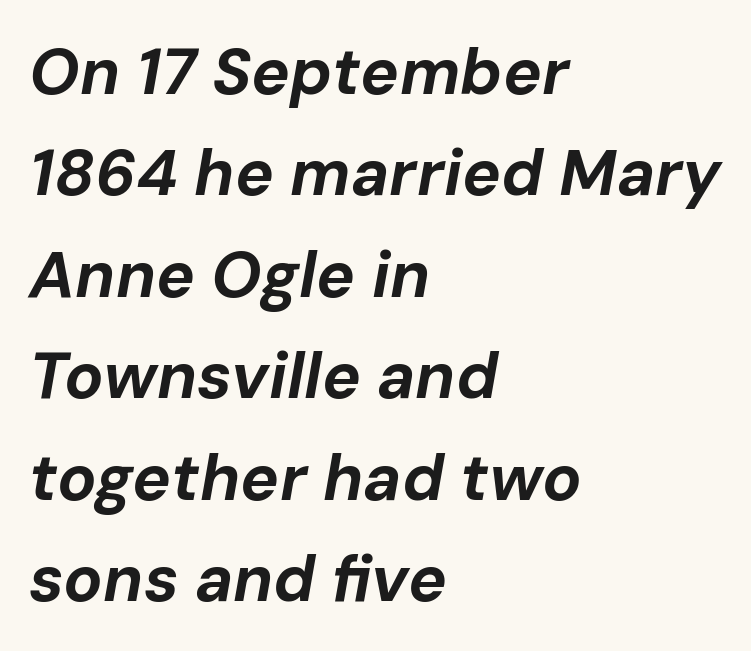
{"italic": "yes", "lean": "right", "slant_degrees": 10, "bold": "yes", "weight": "bold", "width": "normal", "stroke_contrast": "low", "x_height": "medium", "monospaced": "no", "underline": "no", "align": "left", "line_spacing": "normal", "line_spacing_ratio": 1.56, "letter_spacing": "normal", "letter_spacing_em": 0.0, "glyph_px": 65}
